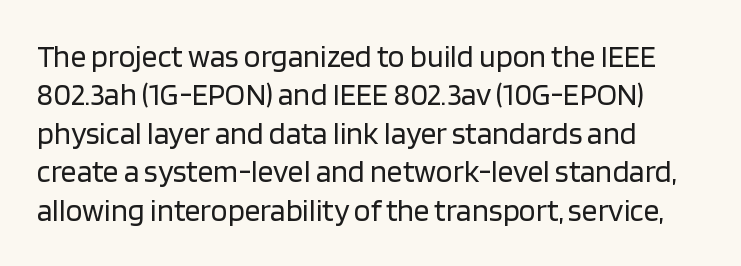
The image shows 31 px regular-weight sans-serif type, upright; set left-aligned, line spacing 1.24x, normal letter spacing, not underlined; low stroke contrast and a large x-height.
